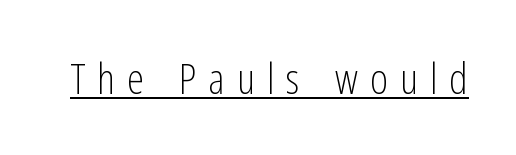
Q: Is the text bold? A: No.
Q: Is the text italic (slanted)? A: No, it is upright.
Q: Is the typeface a serif or a sans-serif typeface? A: Sans-serif.
Q: Is the text underlined? A: Yes.
Q: Is the spacing between letters normal or unusually wide? A: Unusually wide.
Q: Width (condensed, normal, or wide)? A: Condensed.
Q: Stroke contrast? A: Low.
Q: x-height? A: Medium.
Q: Monospaced? A: No.
